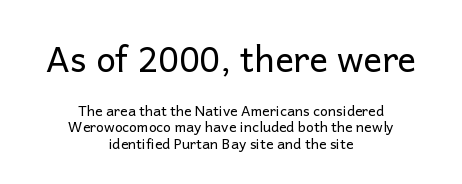
Q: Is the text bold? A: No.
Q: Is the text italic (slanted)? A: No, it is upright.
Q: Is the typeface a serif or a sans-serif typeface? A: Sans-serif.
Q: Is the text underlined? A: No.
Q: How is the paragraph aligned? A: Centered.
Q: Is the spacing between letters normal or unusually wide? A: Normal.
Q: Which block of text is set in a larger size, the first (top) or the second (bottom)? A: The first (top) one.
Q: Width (condensed, normal, or wide)? A: Normal.
Q: Stroke contrast? A: Low.
Q: x-height? A: Medium.
Q: Monospaced? A: No.
